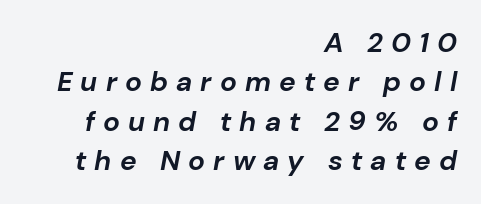
The image shows 28 px bold type, italic (leaning right); set right-aligned, normal line spacing (1.41x), unusually wide letter spacing (+0.29 em), not underlined; low stroke contrast and a medium x-height.
